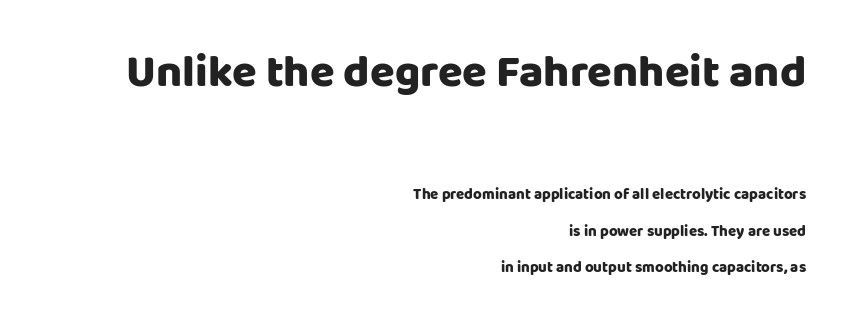
Where is the straight margin? On the right. Here the designer chose a conventional face with non-uniform glyph widths. A dark, heavy texture on the line: the type is bold. Inter-character spacing is left at the font's built-in metrics. To sum up the face: it is a sans, with no serifs.
